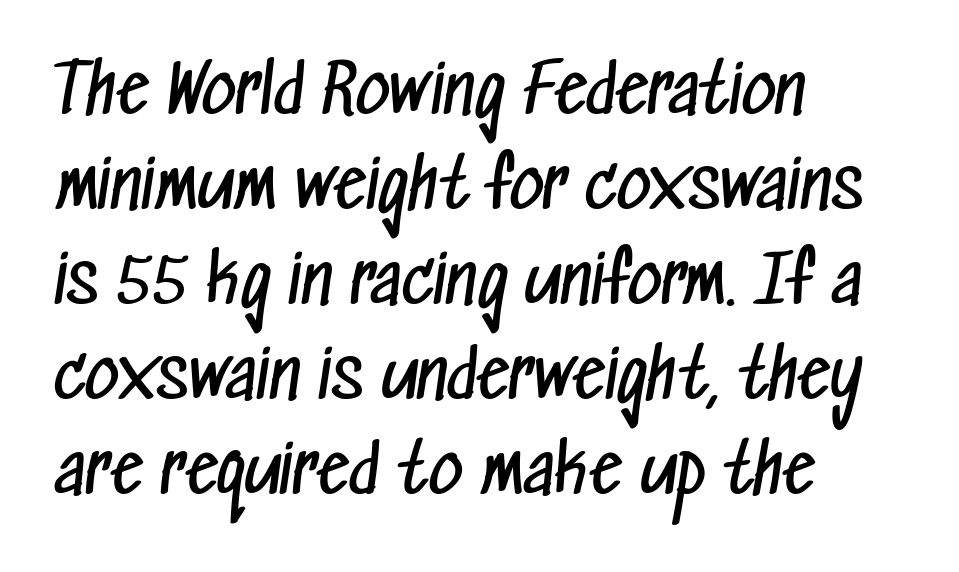
Q: Is the text bold? A: No.
Q: Is the typeface a serif or a sans-serif typeface? A: Sans-serif.
Q: Is the text underlined? A: No.
Q: How is the paragraph aligned? A: Left-aligned.
Q: Is the spacing between letters normal or unusually wide? A: Normal.
Q: Is the spacing between lines tight, normal or loose? A: Normal.
Q: Width (condensed, normal, or wide)? A: Condensed.
Q: Stroke contrast? A: Low.
Q: x-height? A: Medium.
Q: Monospaced? A: No.
